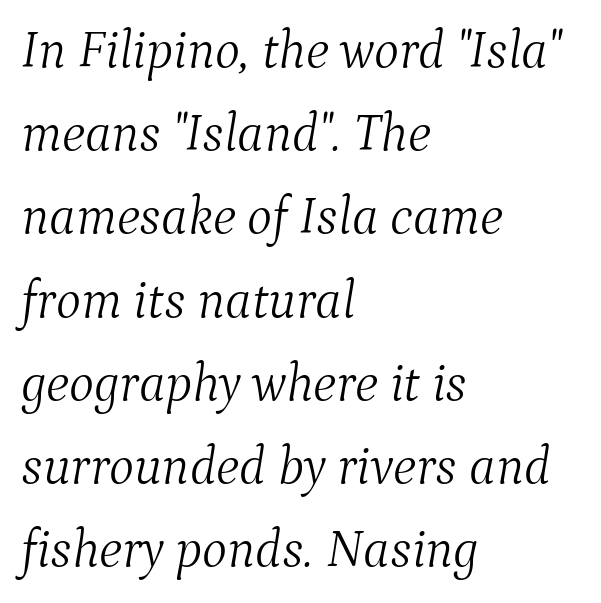
Q: Is the text bold? A: No.
Q: Is the text italic (slanted)? A: Yes, it leans right by about 9 degrees.
Q: Is the typeface a serif or a sans-serif typeface? A: Serif.
Q: Is the text underlined? A: No.
Q: How is the paragraph aligned? A: Left-aligned.
Q: Is the spacing between letters normal or unusually wide? A: Normal.
Q: Is the spacing between lines tight, normal or loose? A: Normal.
Q: Width (condensed, normal, or wide)? A: Normal.
Q: Stroke contrast? A: Medium.
Q: x-height? A: Medium.
Q: Monospaced? A: No.
